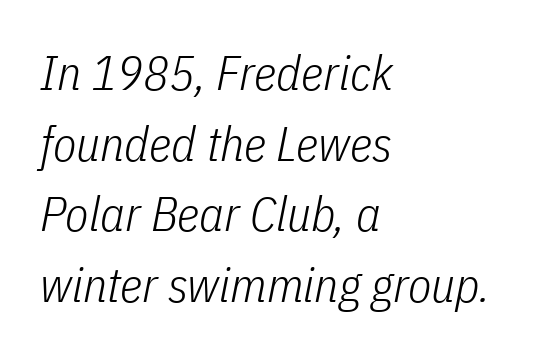
Q: Is the text bold? A: No.
Q: Is the text italic (slanted)? A: Yes, it leans right by about 11 degrees.
Q: Is the text underlined? A: No.
Q: How is the paragraph aligned? A: Left-aligned.
Q: Is the spacing between letters normal or unusually wide? A: Normal.
Q: Is the spacing between lines tight, normal or loose? A: Normal.
Q: Width (condensed, normal, or wide)? A: Condensed.
Q: Stroke contrast? A: Low.
Q: x-height? A: Medium.
Q: Monospaced? A: No.
